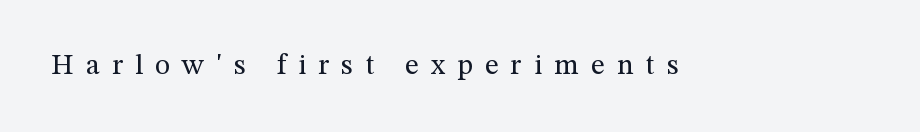
Q: Is the text bold? A: No.
Q: Is the text italic (slanted)? A: No, it is upright.
Q: Is the typeface a serif or a sans-serif typeface? A: Serif.
Q: Is the text underlined? A: No.
Q: Is the spacing between letters normal or unusually wide? A: Unusually wide.
Q: Width (condensed, normal, or wide)? A: Normal.
Q: Stroke contrast? A: Medium.
Q: x-height? A: Medium.
Q: Monospaced? A: No.
